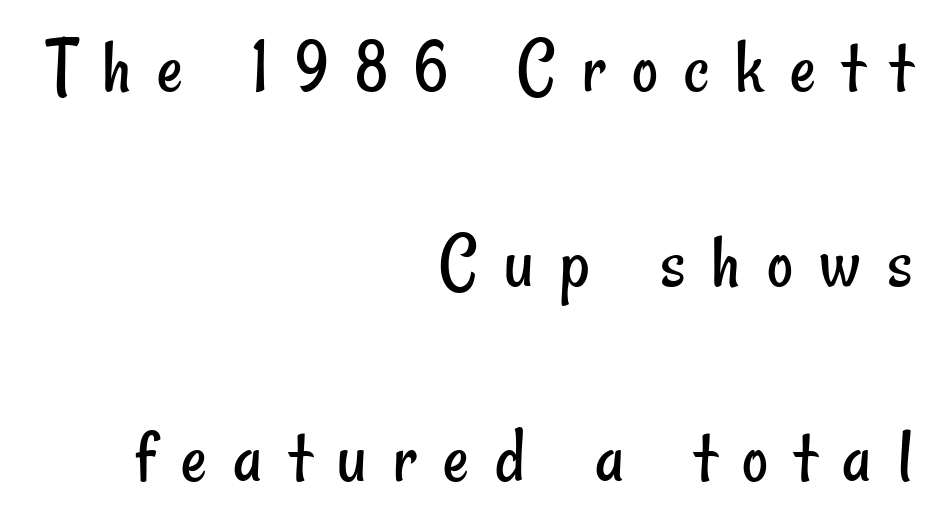
{"serif": "no", "bold": "no", "weight": "regular", "width": "condensed", "stroke_contrast": "low", "x_height": "small", "monospaced": "no", "underline": "no", "align": "right", "line_spacing": "loose", "line_spacing_ratio": 2.44, "letter_spacing": "wide", "letter_spacing_em": 0.33, "glyph_px": 80}
